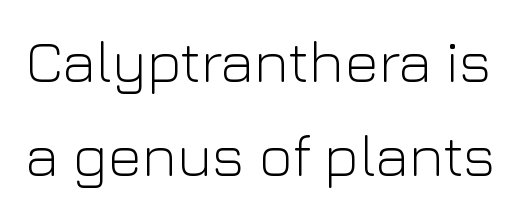
Q: Is the text bold? A: No.
Q: Is the text italic (slanted)? A: No, it is upright.
Q: Is the typeface a serif or a sans-serif typeface? A: Sans-serif.
Q: Is the text underlined? A: No.
Q: Is the spacing between letters normal or unusually wide? A: Normal.
Q: Is the spacing between lines tight, normal or loose? A: Normal.
Q: Width (condensed, normal, or wide)? A: Normal.
Q: Stroke contrast? A: Low.
Q: x-height? A: Medium.
Q: Monospaced? A: No.
